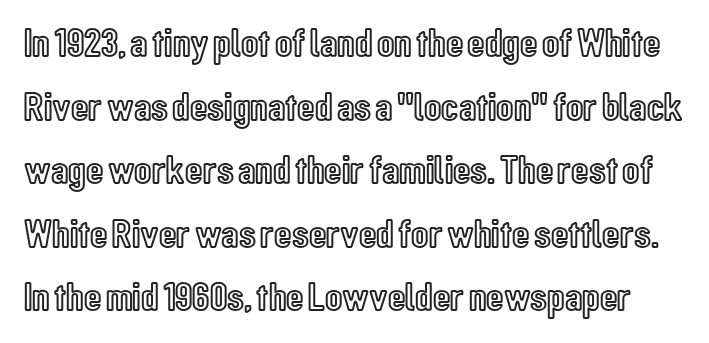
Line spacing here is normal. This rendering features lettering with no underline. The face used here is proportionally spaced, like ordinary book or web type. Characters remain perfectly vertical along every line. Here the glyphs are tracked normally, forming tight word shapes.
